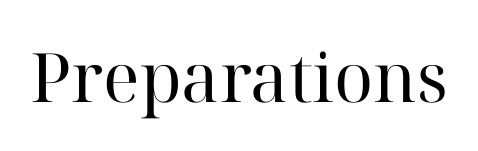
Style check: upright. The passage shown is typed in a proportional face where columns would drift. This rendering employs a face with finishing strokes, i.e., a serif. A bare baseline throughout the passage.
